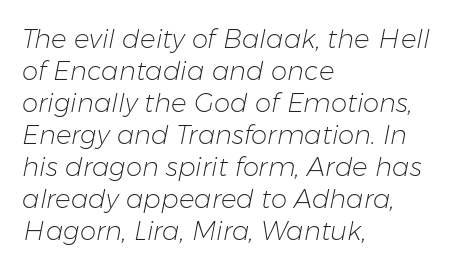
The image shows 26 px text type, italic (leaning right); set left-aligned, line spacing 1.23x, normal letter spacing, not underlined.
